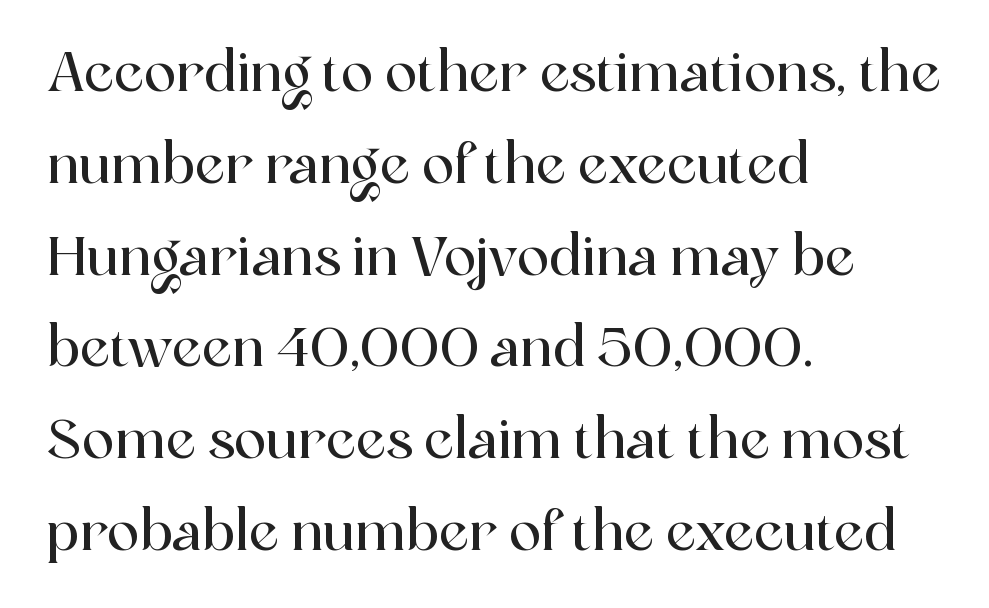
Q: Is the text italic (slanted)? A: No, it is upright.
Q: Is the typeface a serif or a sans-serif typeface? A: Serif.
Q: Is the text underlined? A: No.
Q: How is the paragraph aligned? A: Left-aligned.
Q: Is the spacing between letters normal or unusually wide? A: Normal.
Q: Is the spacing between lines tight, normal or loose? A: Normal.
Q: Width (condensed, normal, or wide)? A: Normal.
Q: x-height? A: Medium.
Q: Monospaced? A: No.
